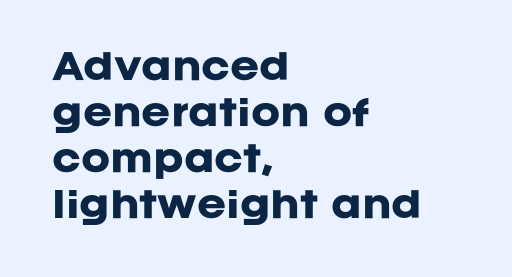
Proportional: the letters do not fall into vertical columns. The designer left line spacing at the default. The strokes are fattened all the way to bold. The horizontal fit of the characters is conventional and even. No feet cap the strokes, marking this as sans-serif type.
